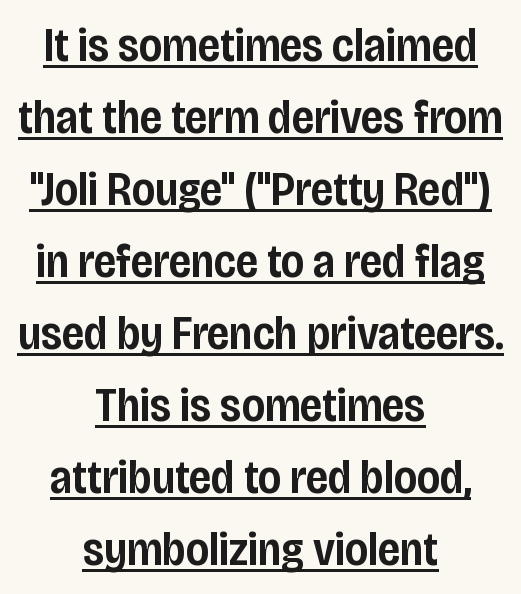
The image shows 48 px semibold, condensed sans-serif type, upright; set centered, normal line spacing (1.5x), normal letter spacing, underlined; low stroke contrast and a large x-height.
